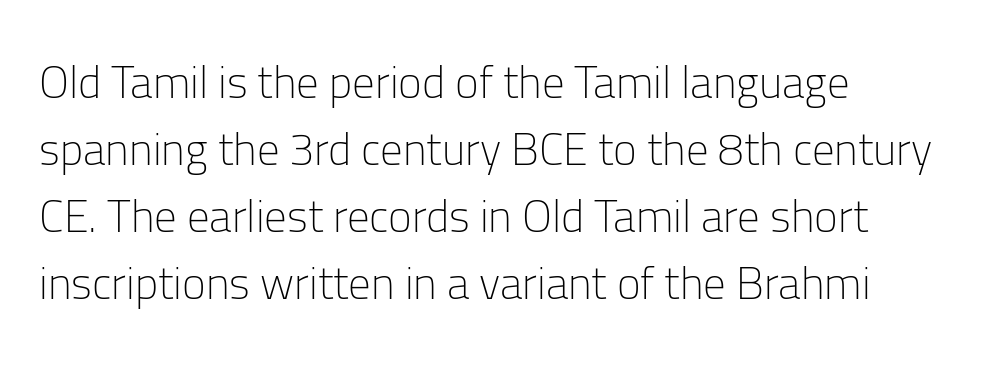
The image shows 45 px light sans-serif type, upright; set left-aligned, normal line spacing (1.49x), normal letter spacing, not underlined; low stroke contrast and a medium x-height.
